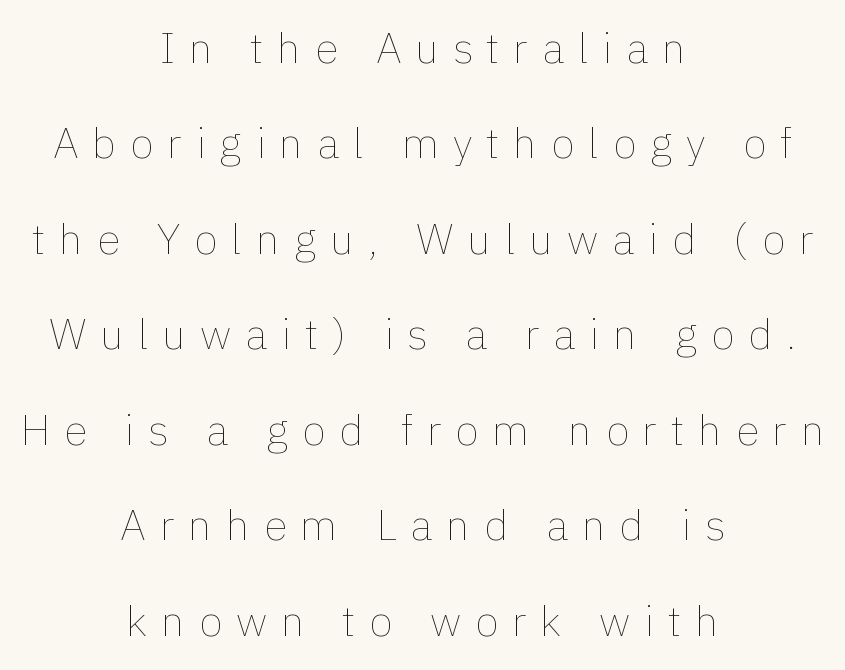
The image shows 43 px thin type, upright; set centered, loose line spacing (2.22x), unusually wide letter spacing (+0.32 em), not underlined; low stroke contrast and a medium x-height.
